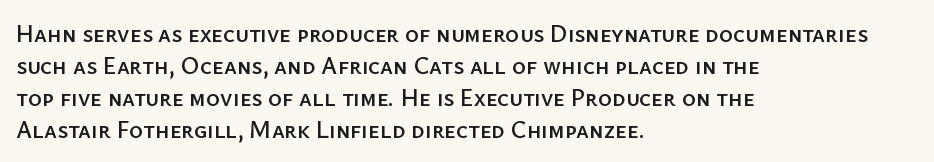
The image shows 24 px text type, upright; set left-aligned, normal line spacing (1.34x), normal letter spacing, not underlined.
